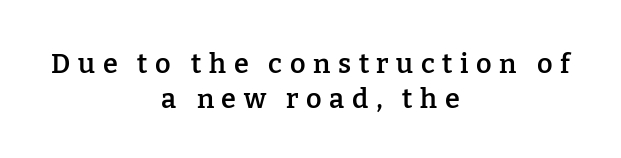
The image shows 27 px text type, upright; set centered, normal line spacing (1.29x), unusually wide letter spacing (+0.28 em), not underlined.
